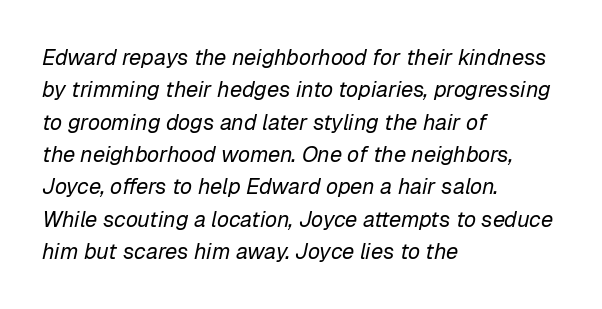
{"italic": "yes", "lean": "right", "slant_degrees": 12, "bold": "no", "underline": "no", "align": "left", "line_spacing": "normal", "line_spacing_ratio": 1.47, "letter_spacing": "normal", "letter_spacing_em": 0.0, "glyph_px": 22}
